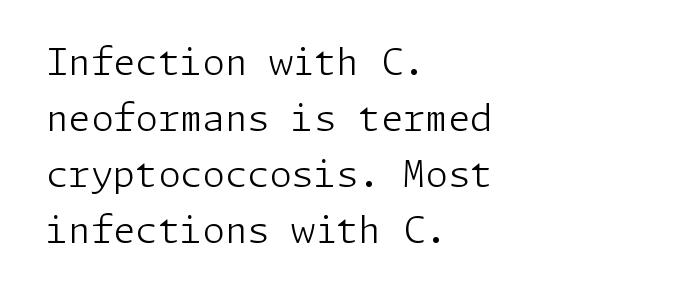
A normal amount of white space separates one row of letters from the next. The area under the type is left untouched. The axis of the letterforms is exactly vertical. Caption: standard tracking, unaltered. The paragraph shown leans on its left margin.
